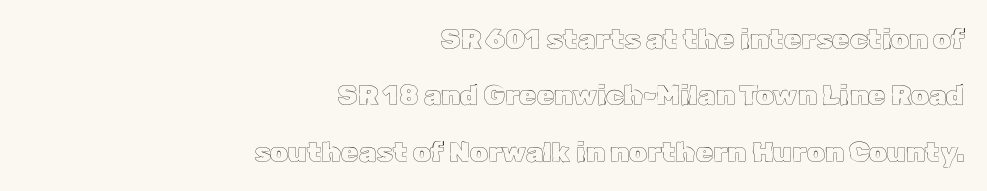
Inter-character spacing is left at the font's built-in metrics. Is this a fixed-width face? No — the glyphs have proportional, varying widths. These lines stack with their right ends in a neat column. Glance below the letters and you will spot only blank space. Unlike italic type, these characters show no tilt at all. What's the leading like? Stretched, with rows far apart.
